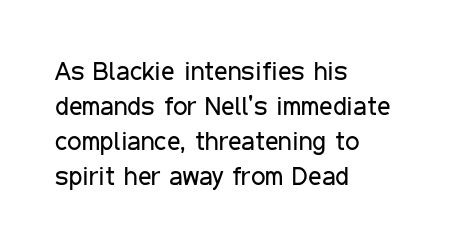
The image shows 26 px text type, upright; set left-aligned, normal line spacing (1.34x), normal letter spacing, not underlined.
